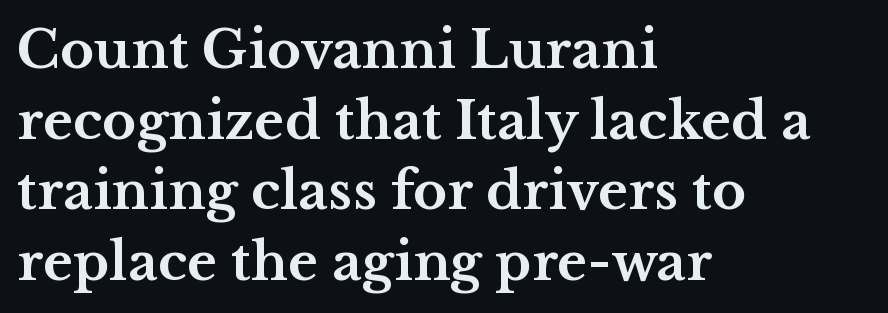
The image shows 52 px bold, wide serif type, upright; set left-aligned, normal line spacing (1.36x), normal letter spacing, not underlined; medium stroke contrast and a medium x-height.
